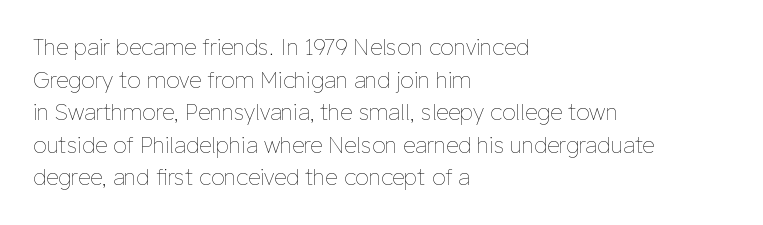
The image shows 22 px text type, upright; set left-aligned, normal line spacing (1.48x), normal letter spacing, not underlined.
